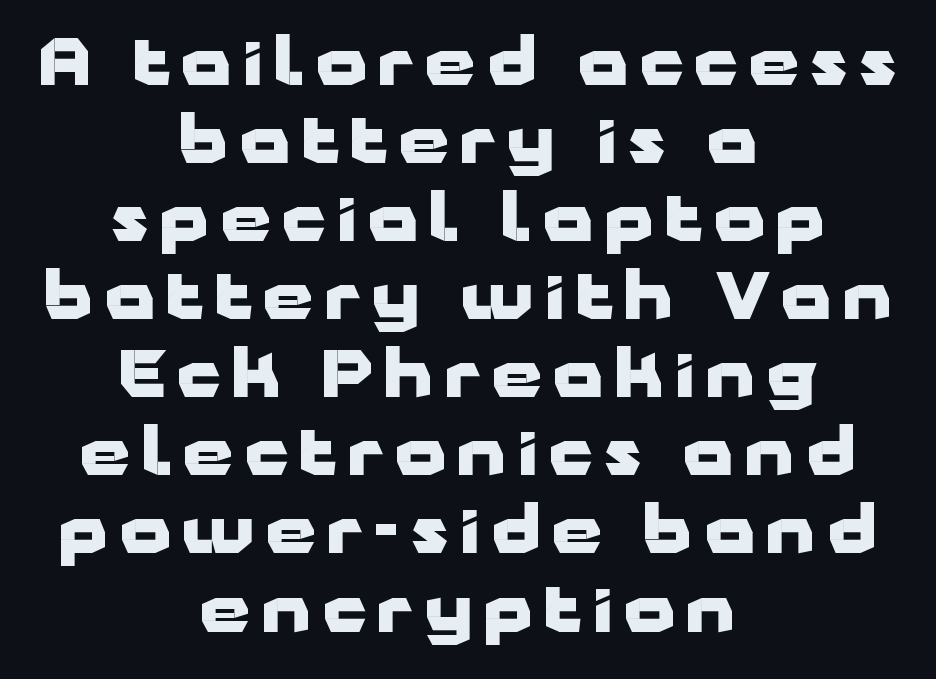
Posture: straight, roman, zero tilt. A typesetter would label this face a sans. This rendering uses center alignment, leaving both contours irregular but symmetric. Its strokes are broad and dark, the hallmark of bold type.
